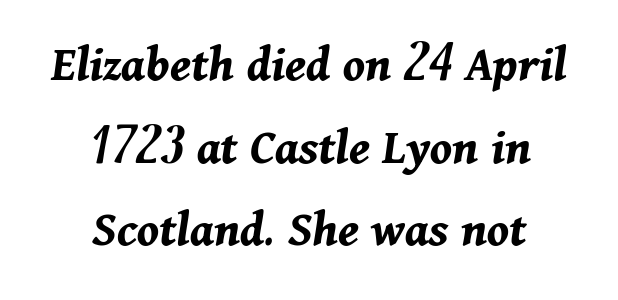
Quick note: underline off. The passage shown has conventional tracking throughout. Honestly, the row spacing looks completely unremarkable. The letters are bold, with thick, heavy strokes. The passage shown leans; its letterforms are oblique.
